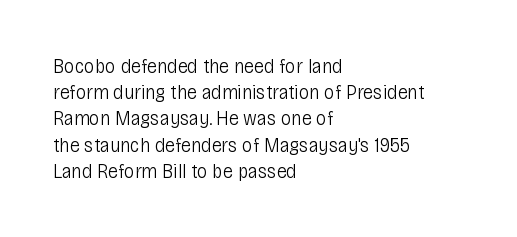
Q: Is the text bold? A: No.
Q: Is the text italic (slanted)? A: No, it is upright.
Q: Is the text underlined? A: No.
Q: How is the paragraph aligned? A: Left-aligned.
Q: Is the spacing between letters normal or unusually wide? A: Normal.
Q: Is the spacing between lines tight, normal or loose? A: Normal.
